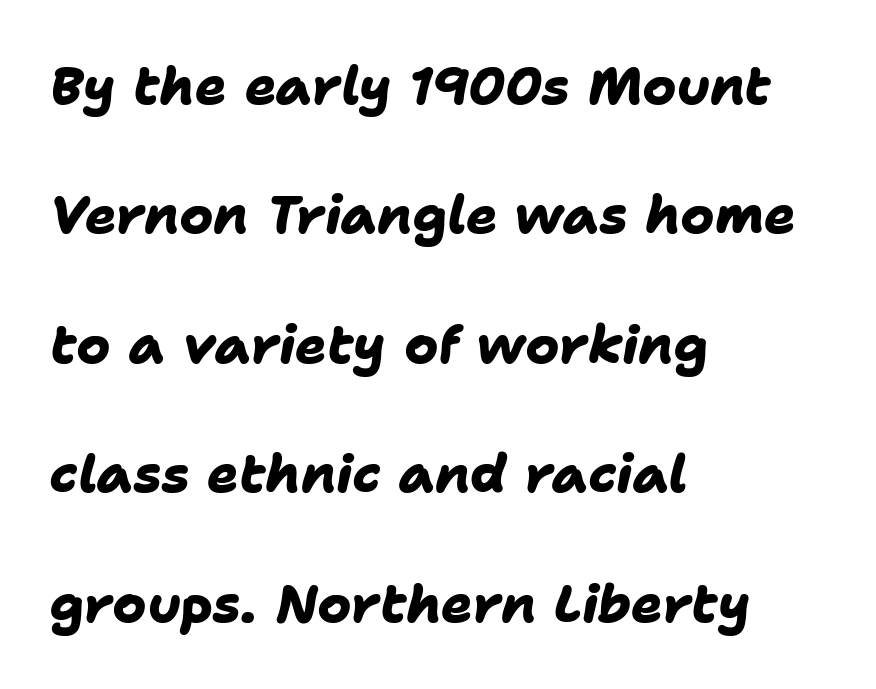
{"serif": "no", "bold": "yes", "weight": "heavy", "width": "normal", "stroke_contrast": "low", "x_height": "medium", "monospaced": "no", "underline": "no", "align": "left", "line_spacing": "loose", "line_spacing_ratio": 2.49, "letter_spacing": "normal", "letter_spacing_em": 0.0, "glyph_px": 52}
